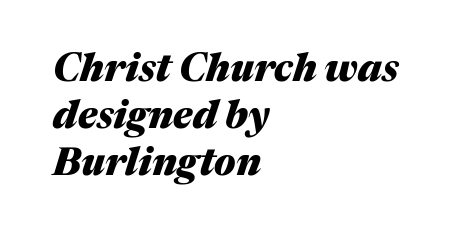
The image shows 38 px heavy type, italic (leaning right); set left-aligned, line spacing 1.24x, normal letter spacing, not underlined; medium stroke contrast and a medium x-height.
